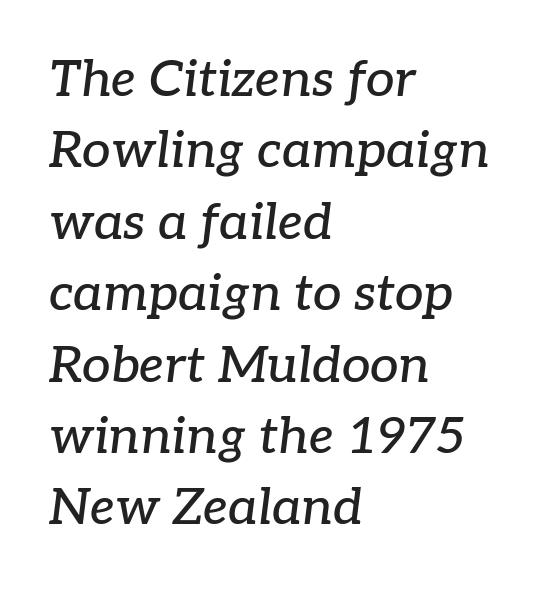
Q: Is the text italic (slanted)? A: Yes, it leans right by about 7 degrees.
Q: Is the typeface a serif or a sans-serif typeface? A: Serif.
Q: Is the text underlined? A: No.
Q: How is the paragraph aligned? A: Left-aligned.
Q: Is the spacing between letters normal or unusually wide? A: Normal.
Q: Is the spacing between lines tight, normal or loose? A: Normal.
Q: Width (condensed, normal, or wide)? A: Normal.
Q: Stroke contrast? A: Low.
Q: x-height? A: Medium.
Q: Monospaced? A: No.
